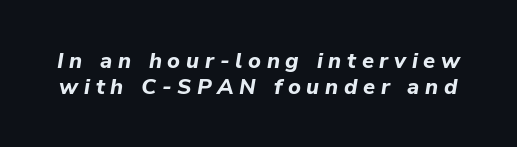
{"italic": "yes", "lean": "right", "slant_degrees": 9, "bold": "yes", "underline": "no", "line_spacing_ratio": 1.18, "letter_spacing": "wide", "letter_spacing_em": 0.26, "glyph_px": 22}
